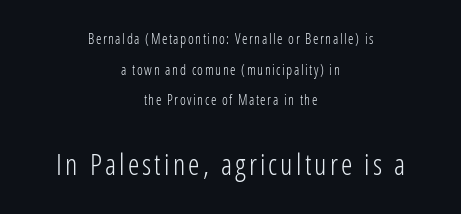
Q: Is the text bold? A: No.
Q: Is the text italic (slanted)? A: No, it is upright.
Q: Is the typeface a serif or a sans-serif typeface? A: Sans-serif.
Q: Is the text underlined? A: No.
Q: How is the paragraph aligned? A: Centered.
Q: Is the spacing between lines tight, normal or loose? A: Loose.
Q: Which block of text is set in a larger size, the first (top) or the second (bottom)? A: The second (bottom) one.
Q: Width (condensed, normal, or wide)? A: Condensed.
Q: Stroke contrast? A: Low.
Q: x-height? A: Medium.
Q: Monospaced? A: No.
